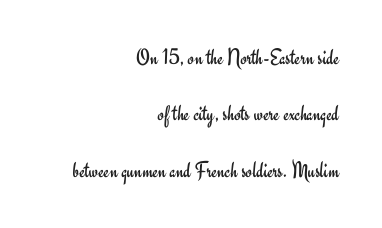
The image shows 23 px text type; set right-aligned, loose line spacing (2.45x), normal letter spacing, not underlined.
